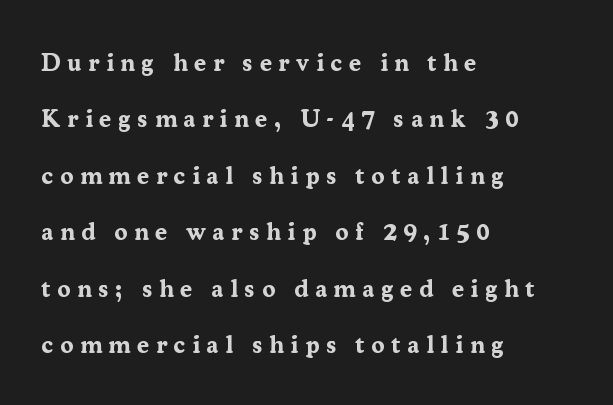
The image shows 24 px bold type, upright; set left-aligned, loose line spacing (2.35x), unusually wide letter spacing (+0.28 em), not underlined.
